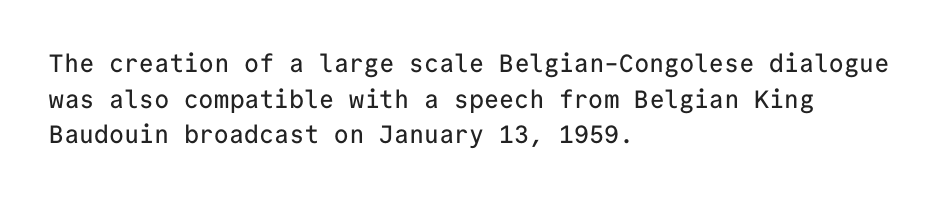
{"italic": "no", "underline": "no", "align": "left", "line_spacing": "normal", "line_spacing_ratio": 1.43, "letter_spacing": "normal", "letter_spacing_em": 0.0, "glyph_px": 25}
